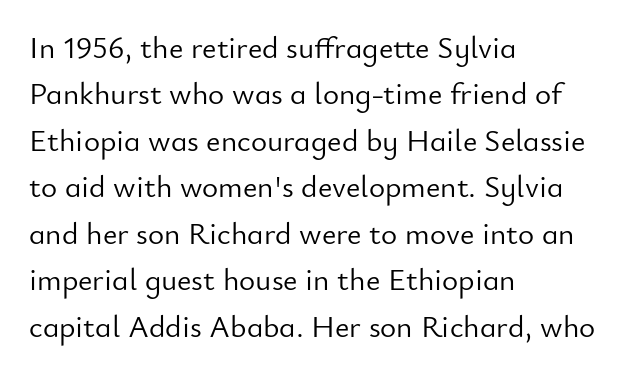
Notice how the stems are strictly vertical — no italics here. Does the copy run flush right? No — it runs flush left. Descender tails drop into unmarked territory. The letterforms sit at book weight or below. Compared with typical paragraphs, the rows here are spaced about the same.
